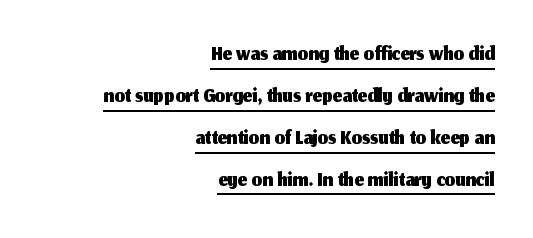
The letterforms sit shoulder to shoulder at normal distance. Posture: upright roman. Underlining? Definitely there. Here the designer chose a conventional face with non-uniform glyph widths. The lines sit at an ordinary, default distance from one another. Examine the stroke ends and you'll find no serifs.
